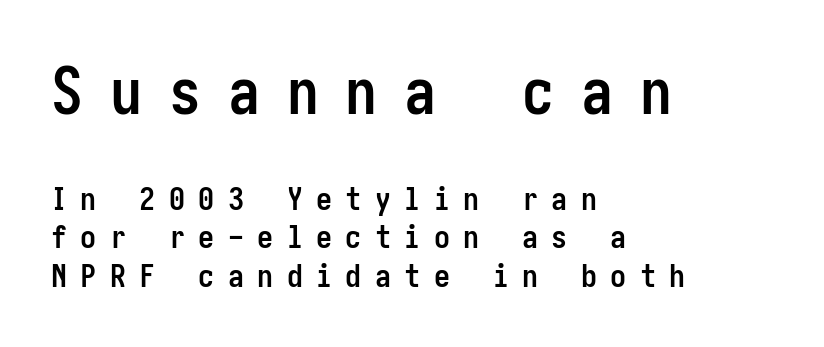
Q: Is the text bold? A: Yes.
Q: Is the text italic (slanted)? A: No, it is upright.
Q: Is the typeface a serif or a sans-serif typeface? A: Sans-serif.
Q: Is the text underlined? A: No.
Q: How is the paragraph aligned? A: Left-aligned.
Q: Is the spacing between letters normal or unusually wide? A: Unusually wide.
Q: Which block of text is set in a larger size, the first (top) or the second (bottom)? A: The first (top) one.
Q: Width (condensed, normal, or wide)? A: Condensed.
Q: Stroke contrast? A: Low.
Q: x-height? A: Medium.
